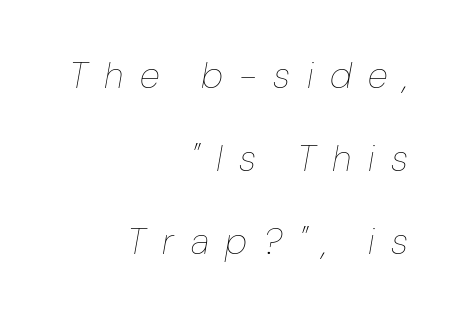
Q: Is the text bold? A: No.
Q: Is the text italic (slanted)? A: Yes, it leans right by about 10 degrees.
Q: Is the text underlined? A: No.
Q: How is the paragraph aligned? A: Right-aligned.
Q: Is the spacing between letters normal or unusually wide? A: Unusually wide.
Q: Is the spacing between lines tight, normal or loose? A: Loose.
Q: Width (condensed, normal, or wide)? A: Normal.
Q: Stroke contrast? A: Low.
Q: x-height? A: Medium.
Q: Monospaced? A: No.
